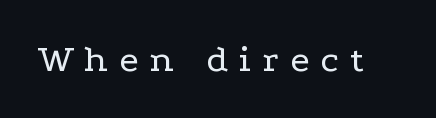
These lines are rendered in a variable-pitch font. Spacing between characters has been opened up far beyond the box default. Weight class: somewhere from thin through regular. Each letter's strokes conclude with small projecting serifs.
